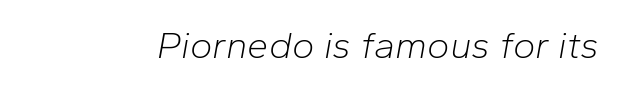
{"italic": "yes", "lean": "right", "slant_degrees": 10, "bold": "no", "weight": "light", "width": "normal", "stroke_contrast": "low", "x_height": "medium", "monospaced": "no", "underline": "no", "letter_spacing": "normal", "letter_spacing_em": 0.0, "glyph_px": 38}
